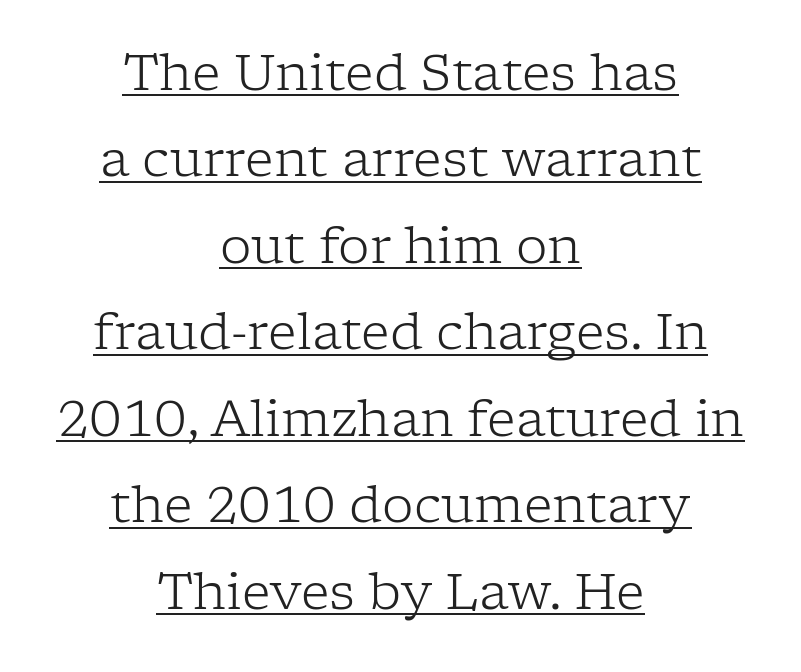
The image shows 50 px light serif type, upright; set centered, line spacing 1.73x, normal letter spacing, underlined; low stroke contrast and a medium x-height.
